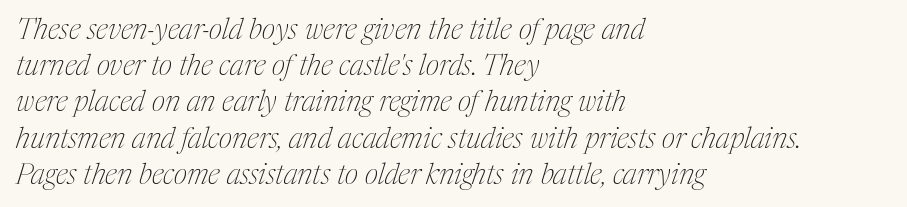
{"serif": "yes", "italic": "yes", "lean": "right", "slant_degrees": 17, "bold": "no", "weight": "thin", "width": "condensed", "stroke_contrast": "medium", "x_height": "medium", "monospaced": "no", "underline": "no", "align": "left", "line_spacing": "normal", "line_spacing_ratio": 1.25, "letter_spacing": "normal", "letter_spacing_em": 0.0, "glyph_px": 29}
